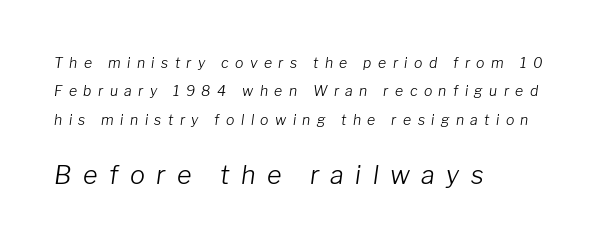
Is the letter spacing exaggerated? Yes — the characters are pushed far apart. Regarding leading, the lines here are spaced well apart. Note: smaller setting up top, larger setting below. A clean baseline with only descenders dipping below it. These lines are set flush left with a ragged right edge. No chunkiness to these letters — they're not bold.
